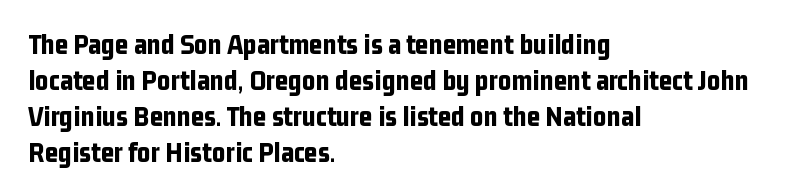
{"serif": "no", "italic": "no", "bold": "yes", "weight": "bold", "width": "condensed", "stroke_contrast": "low", "x_height": "medium", "monospaced": "no", "underline": "no", "align": "left", "line_spacing_ratio": 1.24, "letter_spacing": "normal", "letter_spacing_em": 0.0, "glyph_px": 29}
